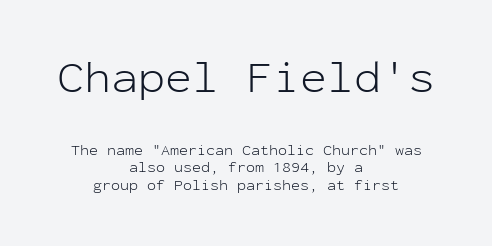
The image shows 45 px light sans-serif type, upright, monospaced; set centered, line spacing 1.17x, normal letter spacing, not underlined; the first (top) block is 3.0x larger; low stroke contrast and a medium x-height.
